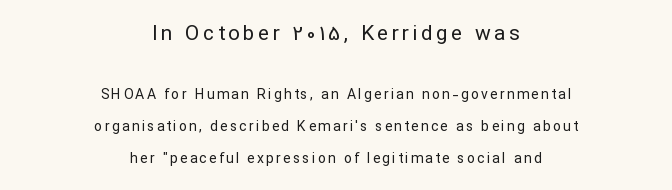
The image shows 21 px text type, upright; set centered, loose line spacing (2.32x), not underlined; the first (top) block is 1.5x larger.
